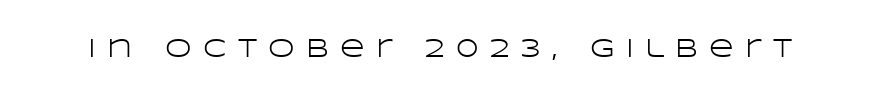
You could only call the tracking loose — the letters float apart. Descenders are the only things crossing below the line. Weight: not bold — regular or lighter. Is there any slant? The stems are plumb.
